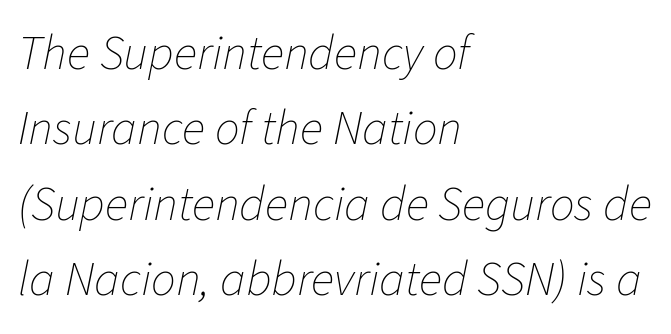
{"italic": "yes", "lean": "right", "slant_degrees": 11, "bold": "no", "weight": "thin", "width": "normal", "stroke_contrast": "low", "x_height": "medium", "monospaced": "no", "underline": "no", "align": "left", "line_spacing": "normal", "line_spacing_ratio": 1.54, "letter_spacing": "normal", "letter_spacing_em": 0.0, "glyph_px": 49}
